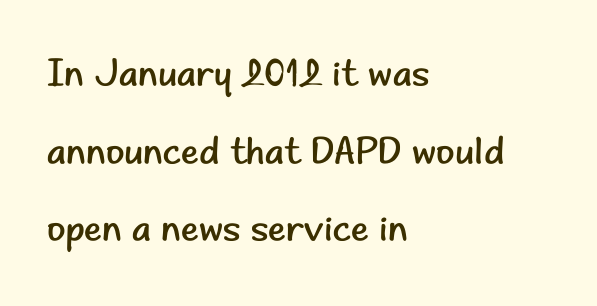
This reads as an unemphasized weight, regular at the heaviest. Standard letterfit; no display-style spreading of the glyphs. The typography opts for an upright posture over an oblique one. Honestly, the rows look like they've been pulled way apart. Plain, unruled lines of type. A student would call this left alignment; a typographer would say flush left, rag right.
